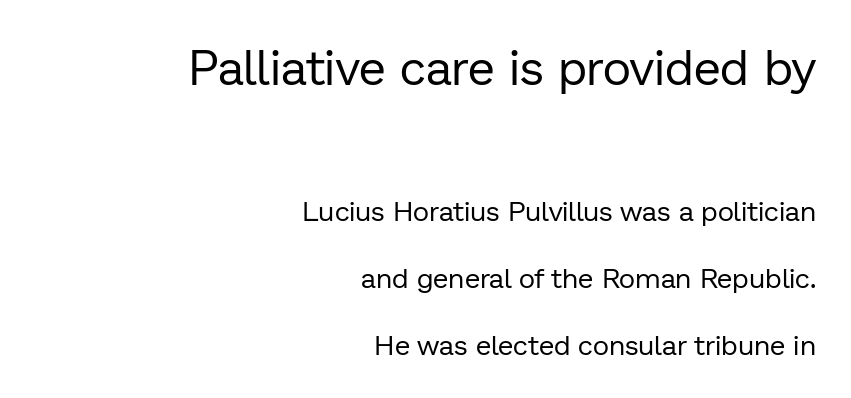
Q: Is the text bold? A: No.
Q: Is the text italic (slanted)? A: No, it is upright.
Q: Is the typeface a serif or a sans-serif typeface? A: Sans-serif.
Q: Is the text underlined? A: No.
Q: How is the paragraph aligned? A: Right-aligned.
Q: Is the spacing between letters normal or unusually wide? A: Normal.
Q: Is the spacing between lines tight, normal or loose? A: Loose.
Q: Which block of text is set in a larger size, the first (top) or the second (bottom)? A: The first (top) one.
Q: Width (condensed, normal, or wide)? A: Normal.
Q: Stroke contrast? A: Low.
Q: x-height? A: Medium.
Q: Monospaced? A: No.
